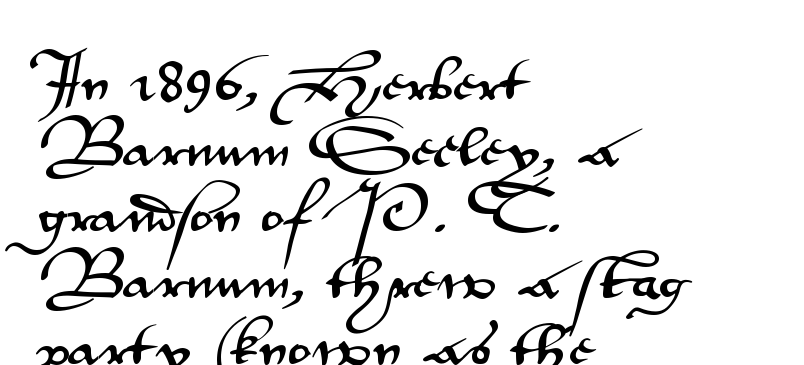
Each letter keeps its own natural width here, so spacing adapts to shape. This rendering features lettering with no underline. These lines keep a tight, regular rhythm from letter to letter. The rag falls on the right side of this text block.
